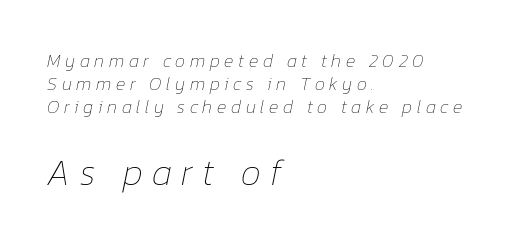
Note the varied advance widths — an 'i' is clearly narrower than an 'm'. The rendering enlarges the type as you move from the upper chunk to the lower. The type is letterspaced generously, with wide tracking. Stroke mass is kept to a normal reading level or below. Compared with typical paragraphs, the rows here are spaced about the same. Line starts are locked; line ends wander.
